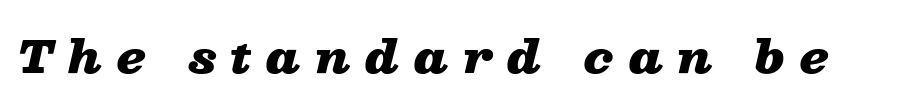
{"italic": "yes", "lean": "right", "slant_degrees": 13, "bold": "yes", "weight": "heavy", "width": "wide", "stroke_contrast": "low", "x_height": "medium", "monospaced": "no", "underline": "no", "letter_spacing": "wide", "letter_spacing_em": 0.33, "glyph_px": 44}
